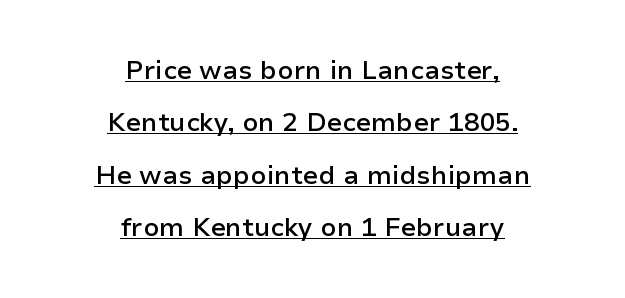
The image shows 26 px text type, upright; set centered, loose line spacing (2.01x), normal letter spacing, underlined.
